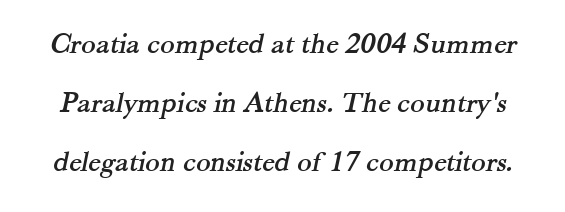
Q: Is the typeface a serif or a sans-serif typeface? A: Serif.
Q: Is the text underlined? A: No.
Q: Is the spacing between letters normal or unusually wide? A: Normal.
Q: Is the spacing between lines tight, normal or loose? A: Loose.
Q: Width (condensed, normal, or wide)? A: Normal.
Q: Stroke contrast? A: Medium.
Q: x-height? A: Small.
Q: Monospaced? A: No.
